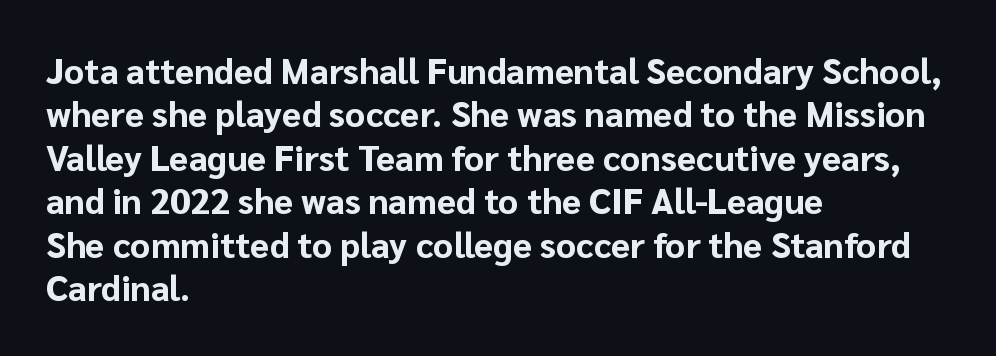
Q: Is the text bold? A: Yes.
Q: Is the text italic (slanted)? A: No, it is upright.
Q: Is the typeface a serif or a sans-serif typeface? A: Sans-serif.
Q: Is the text underlined? A: No.
Q: How is the paragraph aligned? A: Left-aligned.
Q: Is the spacing between letters normal or unusually wide? A: Normal.
Q: Width (condensed, normal, or wide)? A: Normal.
Q: Stroke contrast? A: Low.
Q: x-height? A: Medium.
Q: Monospaced? A: No.
